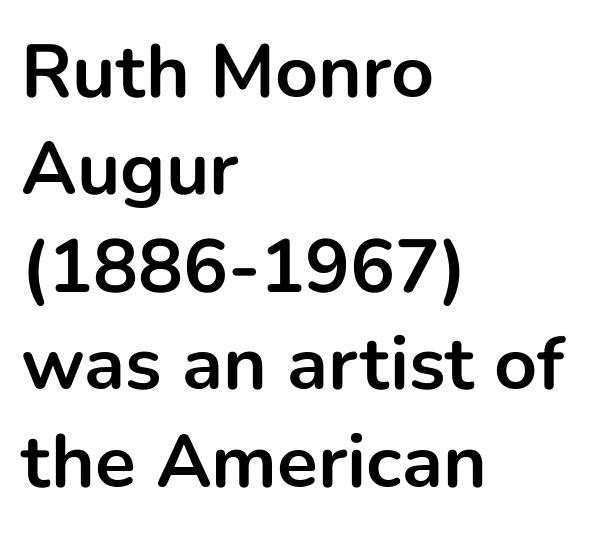
Q: Is the text bold? A: Yes.
Q: Is the text italic (slanted)? A: No, it is upright.
Q: Is the typeface a serif or a sans-serif typeface? A: Sans-serif.
Q: Is the text underlined? A: No.
Q: How is the paragraph aligned? A: Left-aligned.
Q: Is the spacing between letters normal or unusually wide? A: Normal.
Q: Is the spacing between lines tight, normal or loose? A: Normal.
Q: Width (condensed, normal, or wide)? A: Normal.
Q: Stroke contrast? A: Low.
Q: x-height? A: Medium.
Q: Monospaced? A: No.
